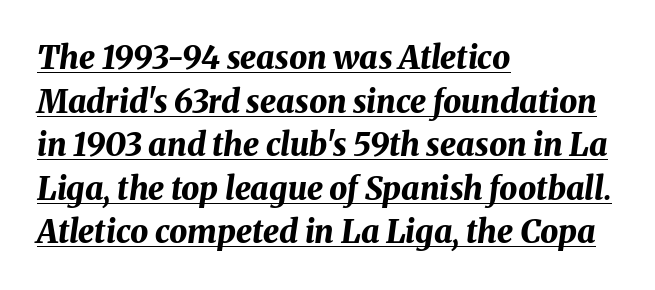
{"italic": "yes", "lean": "right", "slant_degrees": 8, "bold": "yes", "weight": "bold", "width": "normal", "stroke_contrast": "medium", "x_height": "medium", "monospaced": "no", "underline": "yes", "align": "left", "line_spacing": "normal", "line_spacing_ratio": 1.36, "letter_spacing": "normal", "letter_spacing_em": 0.0, "glyph_px": 32}
